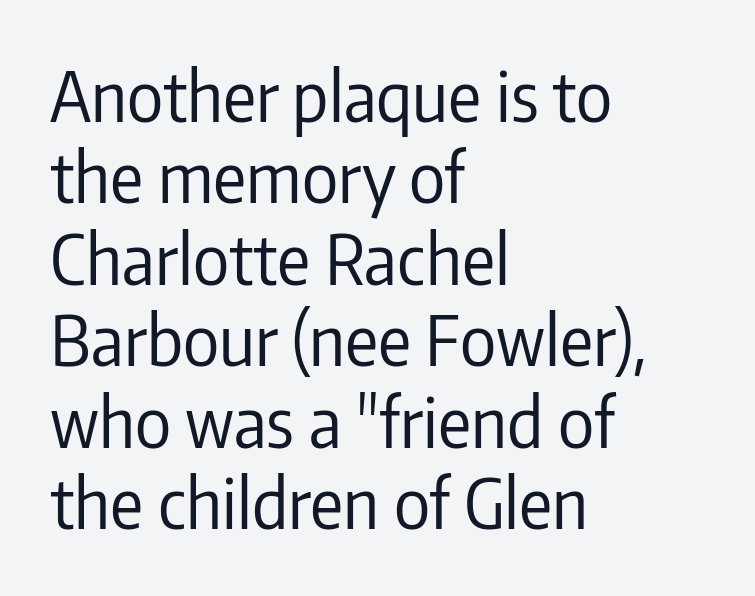
Q: Is the text bold? A: No.
Q: Is the text italic (slanted)? A: No, it is upright.
Q: Is the typeface a serif or a sans-serif typeface? A: Sans-serif.
Q: Is the text underlined? A: No.
Q: How is the paragraph aligned? A: Left-aligned.
Q: Is the spacing between letters normal or unusually wide? A: Normal.
Q: Width (condensed, normal, or wide)? A: Condensed.
Q: Stroke contrast? A: Low.
Q: x-height? A: Medium.
Q: Monospaced? A: No.
